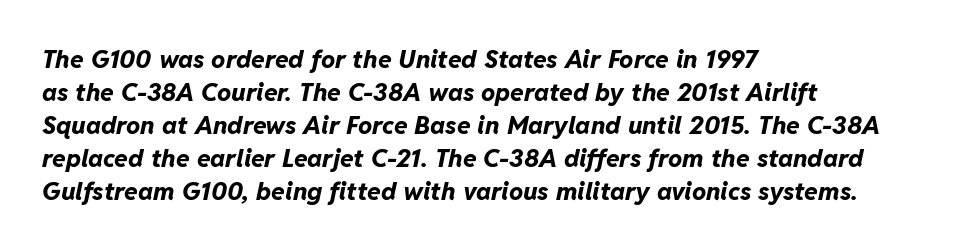
{"italic": "yes", "lean": "right", "slant_degrees": 11, "bold": "yes", "underline": "no", "align": "left", "line_spacing": "normal", "line_spacing_ratio": 1.32, "letter_spacing": "normal", "letter_spacing_em": 0.0, "glyph_px": 25}
